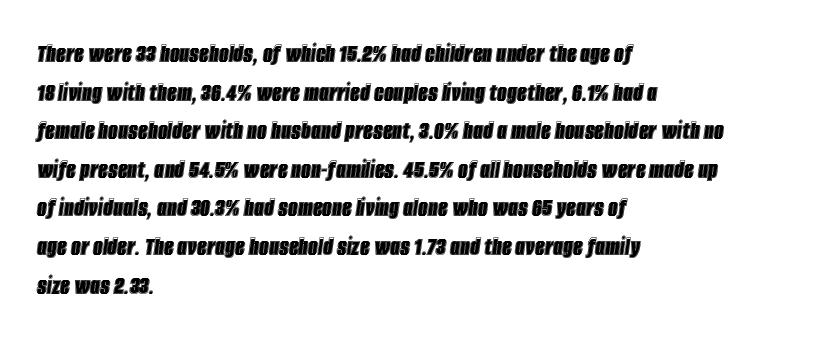
Q: Is the text italic (slanted)? A: Yes, it leans right by about 8 degrees.
Q: Is the text underlined? A: No.
Q: How is the paragraph aligned? A: Left-aligned.
Q: Is the spacing between letters normal or unusually wide? A: Normal.
Q: Is the spacing between lines tight, normal or loose? A: Normal.
